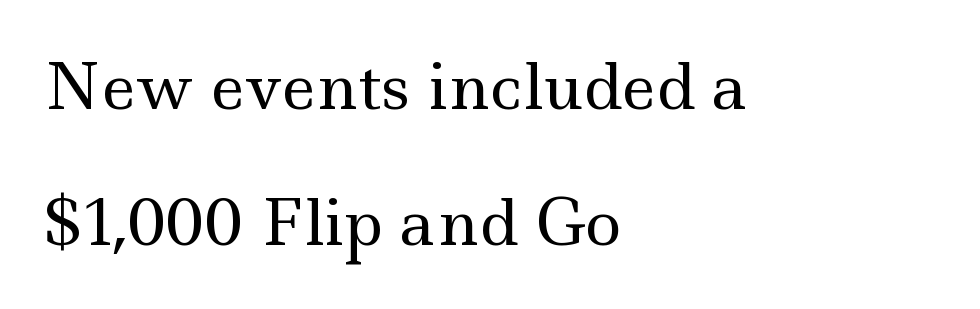
{"serif": "yes", "italic": "no", "bold": "no", "weight": "regular", "width": "wide", "x_height": "small", "monospaced": "no", "underline": "no", "align": "left", "line_spacing": "loose", "line_spacing_ratio": 2.19, "letter_spacing": "normal", "letter_spacing_em": 0.0, "glyph_px": 62}
